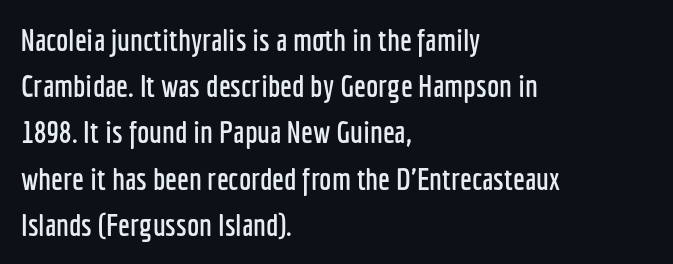
{"serif": "no", "italic": "no", "width": "condensed", "stroke_contrast": "low", "x_height": "medium", "monospaced": "no", "underline": "no", "align": "left", "line_spacing": "normal", "line_spacing_ratio": 1.49, "letter_spacing": "normal", "letter_spacing_em": 0.0, "glyph_px": 31}
